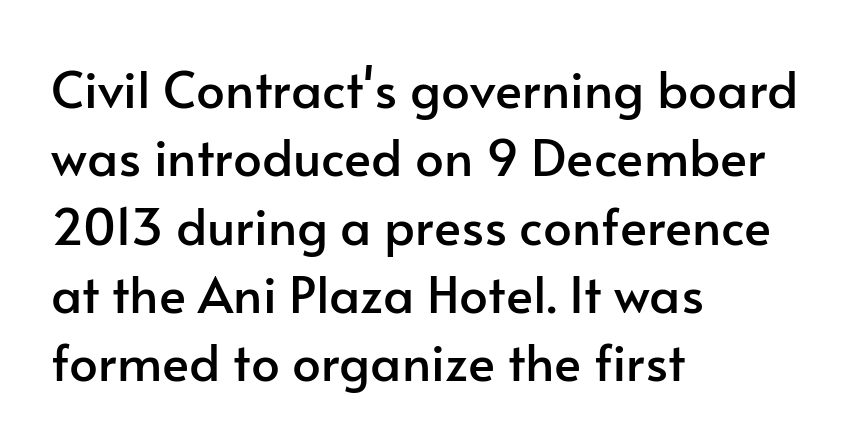
The image shows 51 px sans-serif type, upright; set left-aligned, normal line spacing (1.34x), normal letter spacing, not underlined; low stroke contrast and a small x-height.
